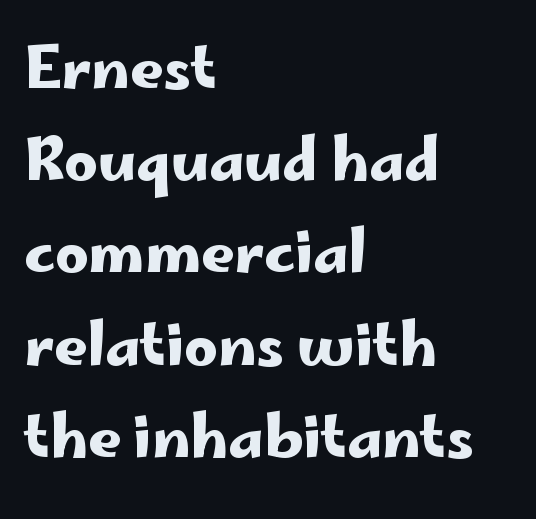
Q: Is the text italic (slanted)? A: No, it is upright.
Q: Is the typeface a serif or a sans-serif typeface? A: Sans-serif.
Q: Is the text underlined? A: No.
Q: How is the paragraph aligned? A: Left-aligned.
Q: Is the spacing between letters normal or unusually wide? A: Normal.
Q: Is the spacing between lines tight, normal or loose? A: Normal.
Q: Width (condensed, normal, or wide)? A: Wide.
Q: Stroke contrast? A: Low.
Q: x-height? A: Small.
Q: Monospaced? A: No.
